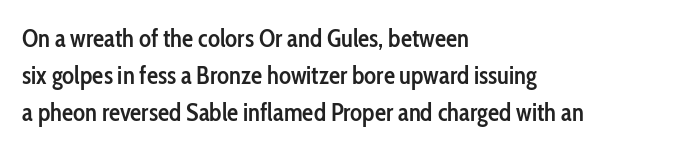
Q: Is the text bold? A: Semi-bold.
Q: Is the text italic (slanted)? A: No, it is upright.
Q: Is the text underlined? A: No.
Q: How is the paragraph aligned? A: Left-aligned.
Q: Is the spacing between letters normal or unusually wide? A: Normal.
Q: Is the spacing between lines tight, normal or loose? A: Normal.
